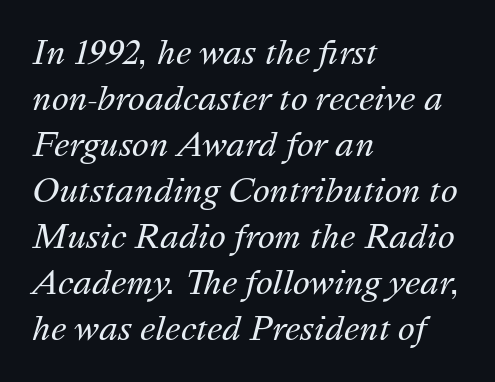
Q: Is the text bold? A: No.
Q: Is the text italic (slanted)? A: Yes, it leans right by about 16 degrees.
Q: Is the text underlined? A: No.
Q: How is the paragraph aligned? A: Left-aligned.
Q: Is the spacing between letters normal or unusually wide? A: Normal.
Q: Is the spacing between lines tight, normal or loose? A: Normal.
Q: Width (condensed, normal, or wide)? A: Normal.
Q: Stroke contrast? A: Medium.
Q: x-height? A: Medium.
Q: Monospaced? A: No.
